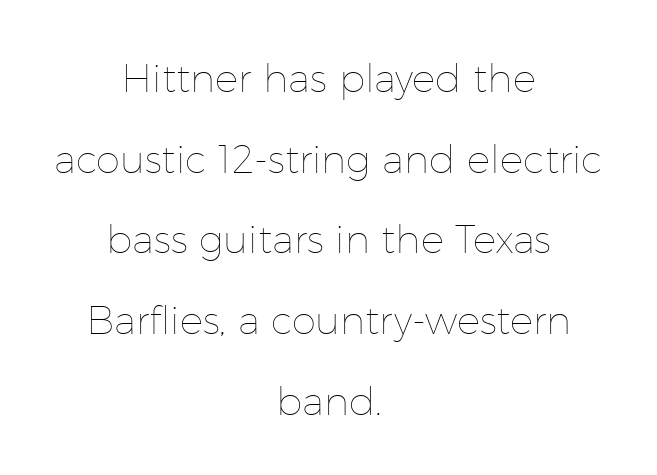
{"italic": "no", "bold": "no", "weight": "thin", "width": "normal", "stroke_contrast": "low", "x_height": "medium", "monospaced": "no", "underline": "no", "align": "center", "line_spacing": "loose", "line_spacing_ratio": 2.07, "letter_spacing": "normal", "letter_spacing_em": 0.0, "glyph_px": 39}
